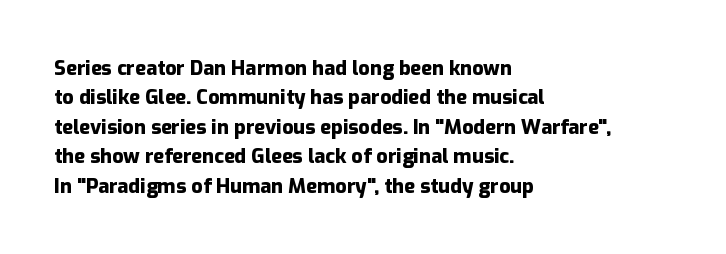
The image shows 20 px bold type, upright; set left-aligned, normal line spacing (1.47x), normal letter spacing, not underlined.
